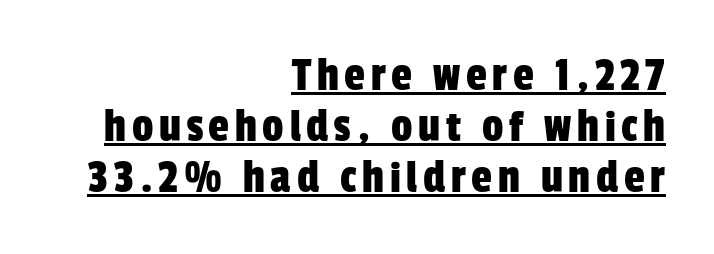
Q: Is the typeface a serif or a sans-serif typeface? A: Sans-serif.
Q: Is the text underlined? A: Yes.
Q: How is the paragraph aligned? A: Right-aligned.
Q: Is the spacing between lines tight, normal or loose? A: Tight.
Q: Width (condensed, normal, or wide)? A: Condensed.
Q: Stroke contrast? A: Low.
Q: x-height? A: Medium.
Q: Monospaced? A: No.
